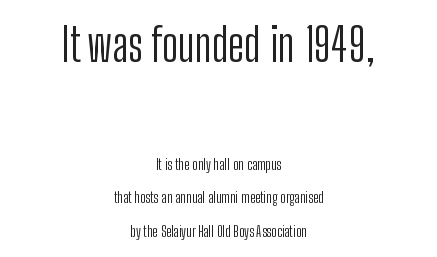
Q: Is the text bold? A: No.
Q: Is the text italic (slanted)? A: No, it is upright.
Q: Is the typeface a serif or a sans-serif typeface? A: Sans-serif.
Q: Is the text underlined? A: No.
Q: How is the paragraph aligned? A: Centered.
Q: Is the spacing between letters normal or unusually wide? A: Normal.
Q: Is the spacing between lines tight, normal or loose? A: Loose.
Q: Which block of text is set in a larger size, the first (top) or the second (bottom)? A: The first (top) one.
Q: Width (condensed, normal, or wide)? A: Condensed.
Q: Stroke contrast? A: Low.
Q: x-height? A: Medium.
Q: Monospaced? A: No.
